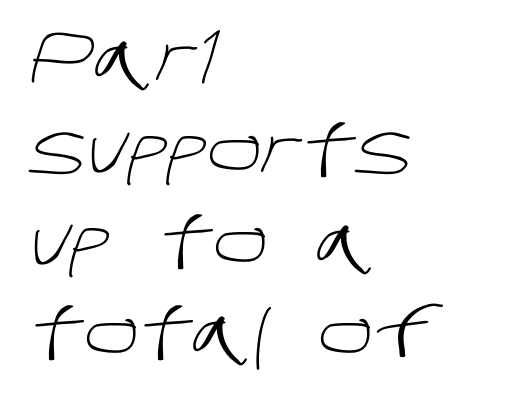
The image shows 69 px light sans-serif type; set left-aligned, normal line spacing (1.33x), normal letter spacing, not underlined; low stroke contrast and a large x-height.
